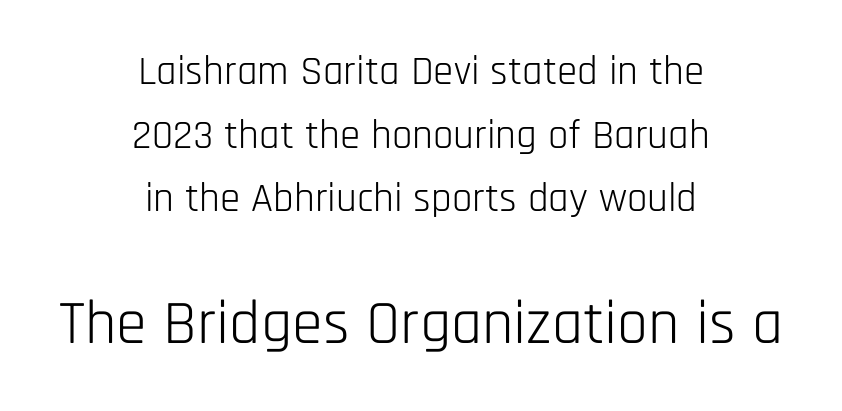
{"serif": "no", "italic": "no", "bold": "no", "weight": "light", "width": "condensed", "stroke_contrast": "low", "x_height": "large", "monospaced": "no", "underline": "no", "align": "center", "line_spacing": "normal", "line_spacing_ratio": 1.55, "letter_spacing": "normal", "letter_spacing_em": 0.0, "larger_block": "second", "size_ratio": 1.51, "glyph_px": 62}
